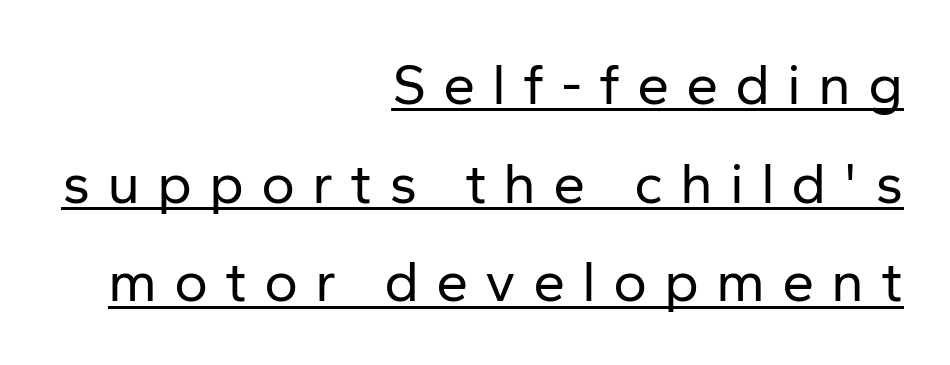
Q: Is the text bold? A: No.
Q: Is the text italic (slanted)? A: No, it is upright.
Q: Is the typeface a serif or a sans-serif typeface? A: Sans-serif.
Q: Is the text underlined? A: Yes.
Q: How is the paragraph aligned? A: Right-aligned.
Q: Is the spacing between letters normal or unusually wide? A: Unusually wide.
Q: Is the spacing between lines tight, normal or loose? A: Normal.
Q: Width (condensed, normal, or wide)? A: Normal.
Q: Stroke contrast? A: Low.
Q: x-height? A: Medium.
Q: Monospaced? A: No.
